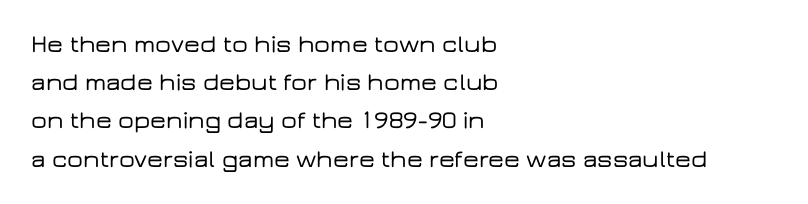
Descenders hang freely into open space. Teacher's note: observe the even left margin — that is flush-left alignment. The vertical gap from one line to the next is medium. If you drew a line through each stem, it would be perfectly vertical. The letters sit at their default tracking, neither squeezed nor spread.
